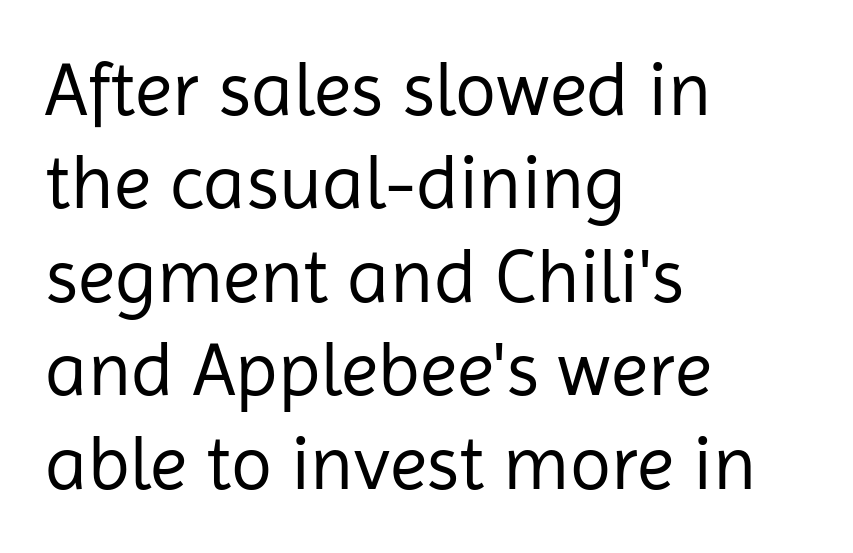
Q: Is the text bold? A: No.
Q: Is the text italic (slanted)? A: No, it is upright.
Q: Is the typeface a serif or a sans-serif typeface? A: Sans-serif.
Q: Is the text underlined? A: No.
Q: How is the paragraph aligned? A: Left-aligned.
Q: Is the spacing between letters normal or unusually wide? A: Normal.
Q: Width (condensed, normal, or wide)? A: Normal.
Q: Stroke contrast? A: Low.
Q: x-height? A: Medium.
Q: Monospaced? A: No.
